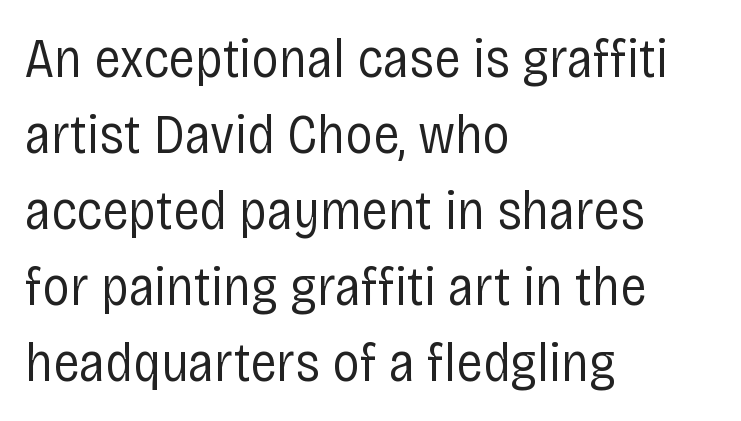
Q: Is the text bold? A: No.
Q: Is the text italic (slanted)? A: No, it is upright.
Q: Is the typeface a serif or a sans-serif typeface? A: Sans-serif.
Q: Is the text underlined? A: No.
Q: How is the paragraph aligned? A: Left-aligned.
Q: Is the spacing between letters normal or unusually wide? A: Normal.
Q: Is the spacing between lines tight, normal or loose? A: Normal.
Q: Width (condensed, normal, or wide)? A: Condensed.
Q: Stroke contrast? A: Low.
Q: x-height? A: Large.
Q: Monospaced? A: No.
